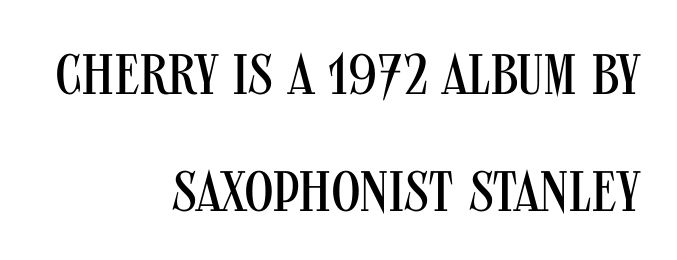
{"serif": "no", "italic": "no", "bold": "no", "weight": "regular", "width": "condensed", "stroke_contrast": "medium", "x_height": "large", "monospaced": "no", "underline": "no", "align": "right", "line_spacing": "loose", "line_spacing_ratio": 2.05, "letter_spacing": "normal", "letter_spacing_em": 0.0, "glyph_px": 57}
